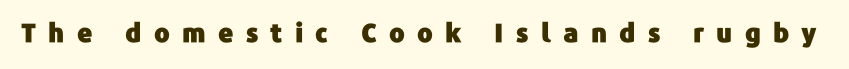
Q: Is the text italic (slanted)? A: No, it is upright.
Q: Is the text underlined? A: No.
Q: Is the spacing between letters normal or unusually wide? A: Unusually wide.
